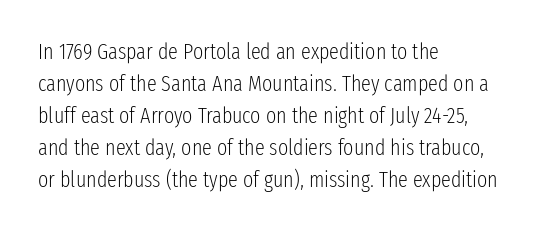
The image shows 22 px text type, upright; set left-aligned, normal line spacing (1.45x), normal letter spacing, not underlined.
